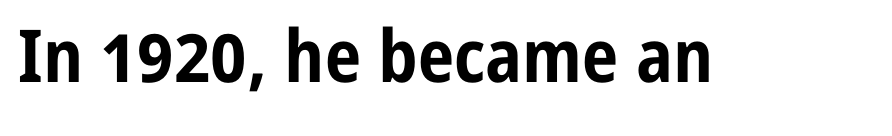
The image shows 73 px bold, condensed sans-serif type, upright; set normal letter spacing, not underlined; low stroke contrast and a medium x-height.
